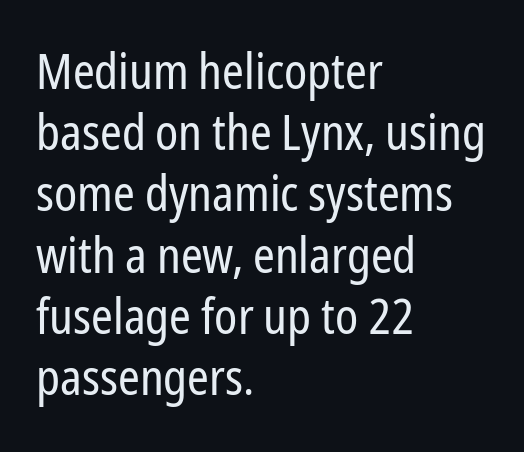
Q: Is the text bold? A: No.
Q: Is the text italic (slanted)? A: No, it is upright.
Q: Is the typeface a serif or a sans-serif typeface? A: Sans-serif.
Q: Is the text underlined? A: No.
Q: How is the paragraph aligned? A: Left-aligned.
Q: Is the spacing between letters normal or unusually wide? A: Normal.
Q: Is the spacing between lines tight, normal or loose? A: Normal.
Q: Width (condensed, normal, or wide)? A: Condensed.
Q: Stroke contrast? A: Low.
Q: x-height? A: Medium.
Q: Monospaced? A: No.
